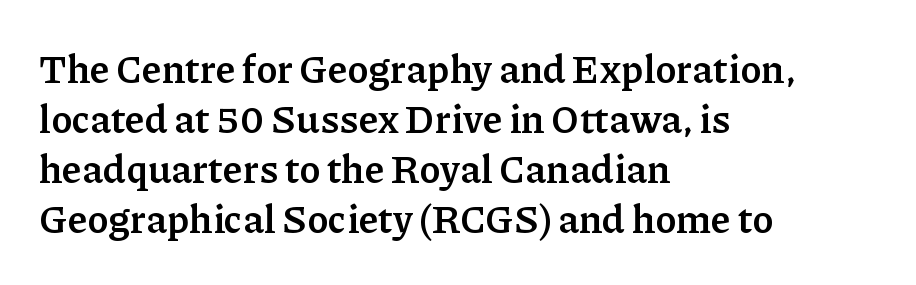
The image shows 39 px semibold serif type, upright; set left-aligned, normal line spacing (1.28x), normal letter spacing, not underlined; low stroke contrast and a medium x-height.
